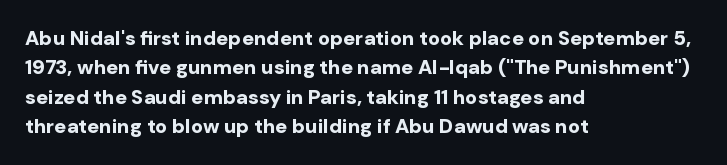
Emphasis by weight is at full strength: bold. The glyphs are unaccompanied by any horizontal stroke below them. Nothing unusual about the tracking: characters are spaced as the font intends. Do the letters lean? They stand straight. Every row of glyphs begins at an identical x-position on the left.
